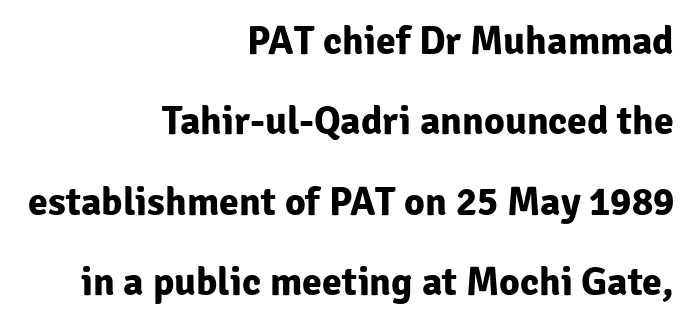
{"serif": "no", "italic": "no", "bold": "yes", "weight": "bold", "width": "normal", "stroke_contrast": "low", "x_height": "medium", "monospaced": "no", "underline": "no", "align": "right", "line_spacing": "loose", "line_spacing_ratio": 2.01, "letter_spacing": "normal", "letter_spacing_em": 0.0, "glyph_px": 40}
